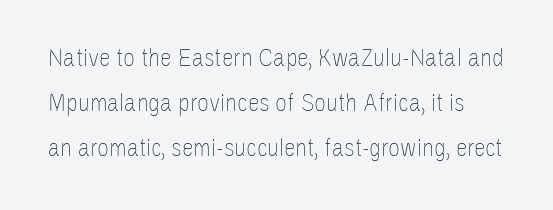
Q: Is the text bold? A: No.
Q: Is the text italic (slanted)? A: No, it is upright.
Q: Is the text underlined? A: No.
Q: Is the spacing between letters normal or unusually wide? A: Normal.
